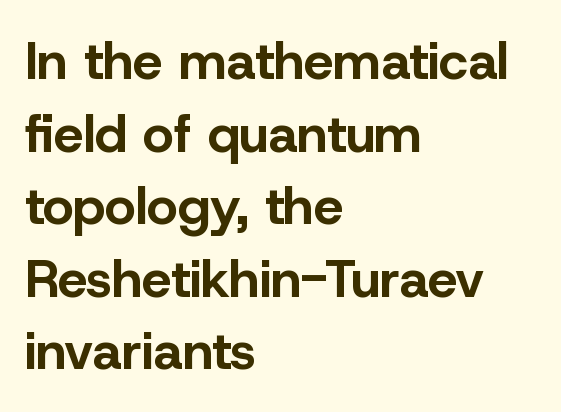
Q: Is the text bold? A: Yes.
Q: Is the text italic (slanted)? A: No, it is upright.
Q: Is the typeface a serif or a sans-serif typeface? A: Sans-serif.
Q: Is the text underlined? A: No.
Q: How is the paragraph aligned? A: Left-aligned.
Q: Is the spacing between letters normal or unusually wide? A: Normal.
Q: Is the spacing between lines tight, normal or loose? A: Normal.
Q: Width (condensed, normal, or wide)? A: Normal.
Q: Stroke contrast? A: Low.
Q: x-height? A: Medium.
Q: Monospaced? A: No.
